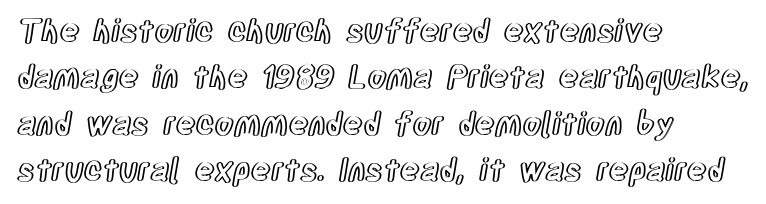
The image shows 31 px condensed type; set left-aligned, normal line spacing (1.5x), normal letter spacing, not underlined; a large x-height.
